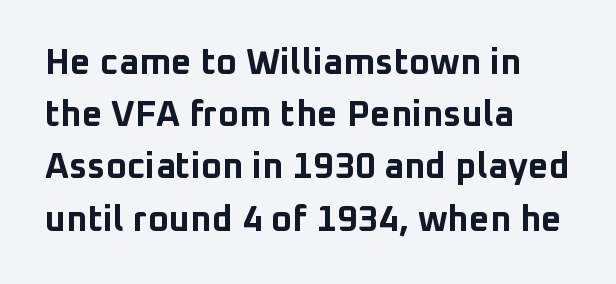
Does the weight exceed regular? Yes, all the way to bold. You could not count columns in this text — the font is proportionally spaced. A roman cut, with each character standing at attention. In terms of letterform style, serifs are entirely absent. A classic flush-left, rag-right setting is used for this passage. Underlining? Definitely not there.
